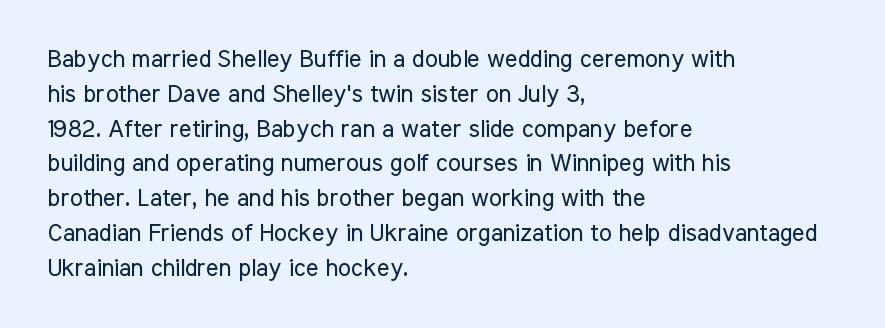
Q: Is the text bold? A: No.
Q: Is the text italic (slanted)? A: No, it is upright.
Q: Is the text underlined? A: No.
Q: How is the paragraph aligned? A: Left-aligned.
Q: Is the spacing between letters normal or unusually wide? A: Normal.
Q: Is the spacing between lines tight, normal or loose? A: Normal.
